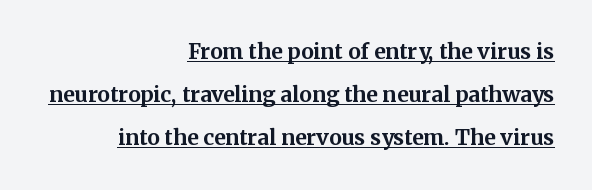
Q: Is the text bold? A: Yes.
Q: Is the text italic (slanted)? A: No, it is upright.
Q: Is the text underlined? A: Yes.
Q: How is the paragraph aligned? A: Right-aligned.
Q: Is the spacing between letters normal or unusually wide? A: Normal.
Q: Is the spacing between lines tight, normal or loose? A: Loose.
